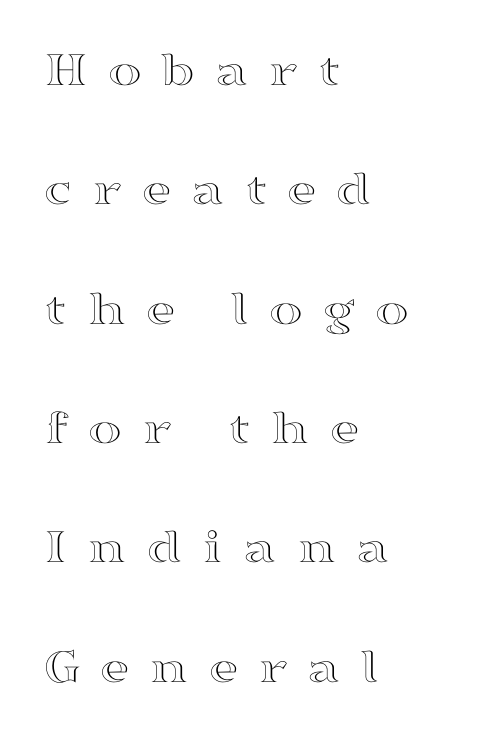
A typesetter would call this proportional, since set widths differ per character. The type is letterspaced generously, with wide tracking. Caption: multi-line text, flush left, ragged right. Posture: vertical. Lines of text with bare space underneath.
